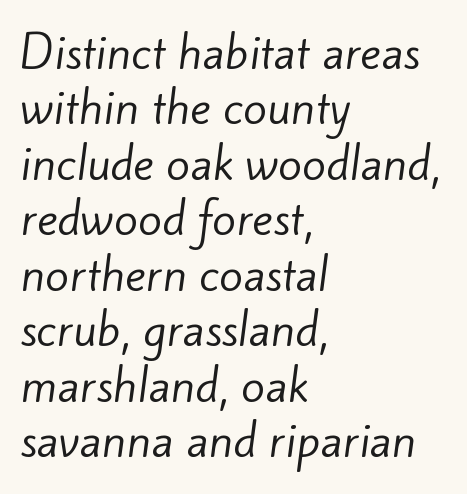
{"serif": "no", "bold": "no", "weight": "regular", "width": "normal", "stroke_contrast": "low", "x_height": "small", "monospaced": "no", "underline": "no", "align": "left", "line_spacing": "normal", "line_spacing_ratio": 1.26, "letter_spacing": "normal", "letter_spacing_em": 0.0, "glyph_px": 44}
